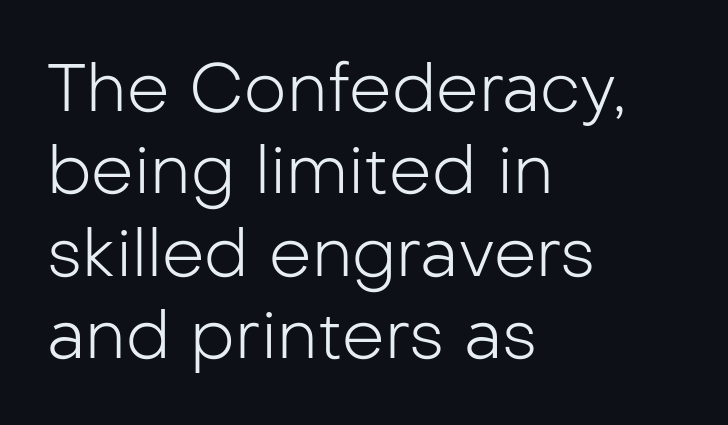
{"serif": "no", "italic": "no", "bold": "no", "weight": "light", "width": "normal", "stroke_contrast": "low", "x_height": "medium", "monospaced": "no", "underline": "no", "align": "left", "line_spacing_ratio": 1.23, "letter_spacing": "normal", "letter_spacing_em": 0.0, "glyph_px": 67}
